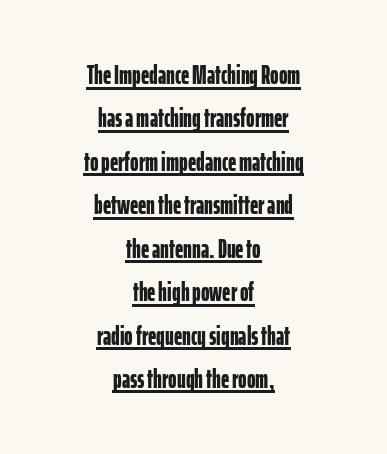
The image shows 26 px bold type, upright; set centered, normal line spacing (1.67x), normal letter spacing, underlined.
